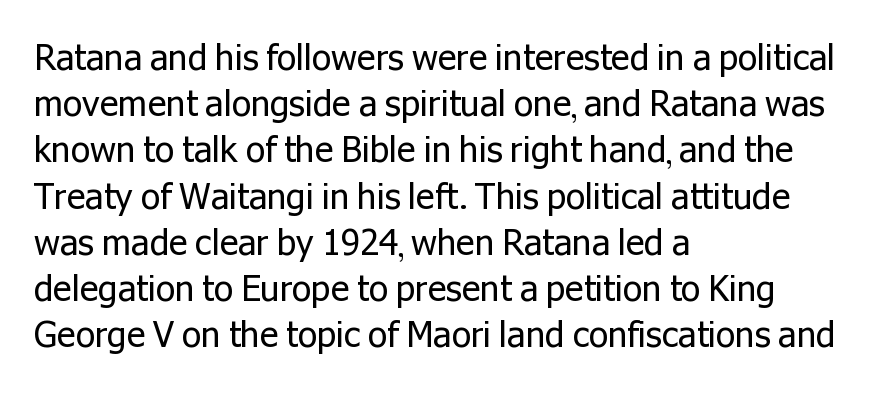
Q: Is the text bold? A: No.
Q: Is the text italic (slanted)? A: No, it is upright.
Q: Is the typeface a serif or a sans-serif typeface? A: Sans-serif.
Q: Is the text underlined? A: No.
Q: How is the paragraph aligned? A: Left-aligned.
Q: Is the spacing between letters normal or unusually wide? A: Normal.
Q: Is the spacing between lines tight, normal or loose? A: Normal.
Q: Width (condensed, normal, or wide)? A: Normal.
Q: Stroke contrast? A: Low.
Q: x-height? A: Medium.
Q: Monospaced? A: No.
